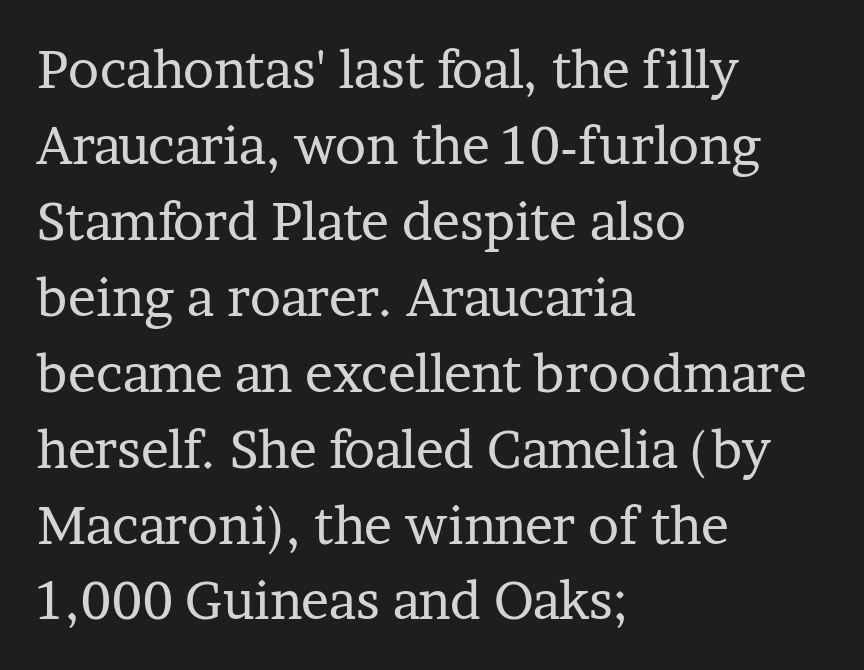
The letters look calm and open, with moderate or lighter stems. Has an underline been added? It has not. Nothing unusual about the tracking: characters are spaced as the font intends. Varying glyph widths throughout — classic text-font behaviour. This sample uses a serif face. Vertical strokes here are truly vertical.
